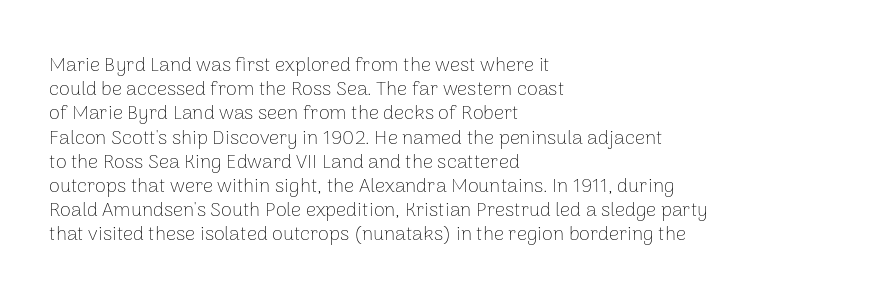
The image shows 20 px text type, upright; set left-aligned, line spacing 1.21x, normal letter spacing, not underlined.
